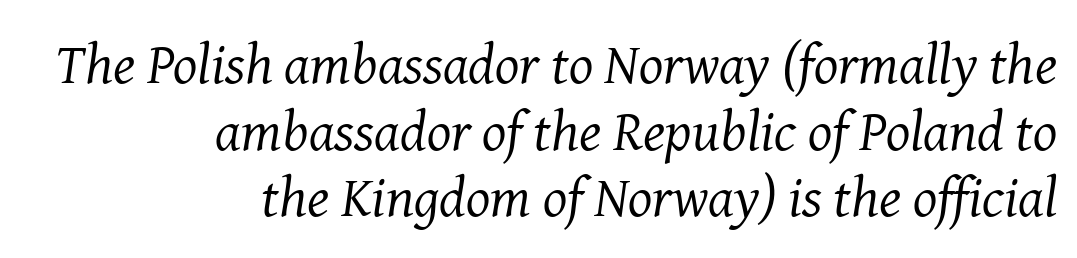
Q: Is the text bold? A: No.
Q: Is the text italic (slanted)? A: Yes, it leans right by about 8 degrees.
Q: Is the typeface a serif or a sans-serif typeface? A: Serif.
Q: Is the text underlined? A: No.
Q: How is the paragraph aligned? A: Right-aligned.
Q: Is the spacing between letters normal or unusually wide? A: Normal.
Q: Width (condensed, normal, or wide)? A: Normal.
Q: Stroke contrast? A: Medium.
Q: x-height? A: Medium.
Q: Monospaced? A: No.
